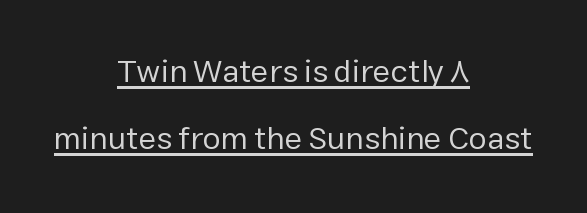
Q: Is the text bold? A: No.
Q: Is the text italic (slanted)? A: No, it is upright.
Q: Is the typeface a serif or a sans-serif typeface? A: Sans-serif.
Q: Is the text underlined? A: Yes.
Q: How is the paragraph aligned? A: Centered.
Q: Is the spacing between letters normal or unusually wide? A: Normal.
Q: Is the spacing between lines tight, normal or loose? A: Loose.
Q: Width (condensed, normal, or wide)? A: Normal.
Q: Stroke contrast? A: Low.
Q: x-height? A: Medium.
Q: Monospaced? A: No.
